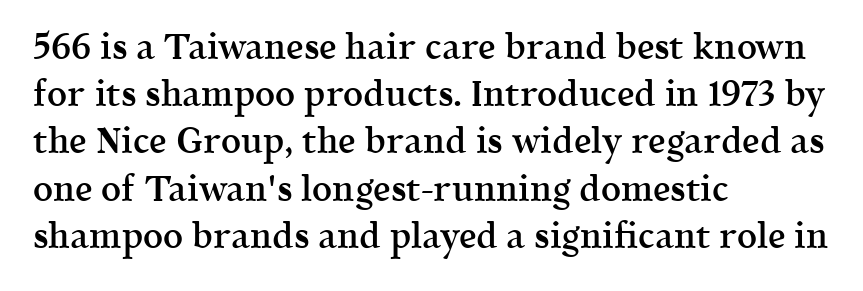
{"serif": "yes", "italic": "no", "bold": "semi", "weight": "semibold", "width": "normal", "x_height": "medium", "monospaced": "no", "underline": "no", "align": "left", "line_spacing": "normal", "line_spacing_ratio": 1.35, "letter_spacing": "normal", "letter_spacing_em": 0.0, "glyph_px": 35}
